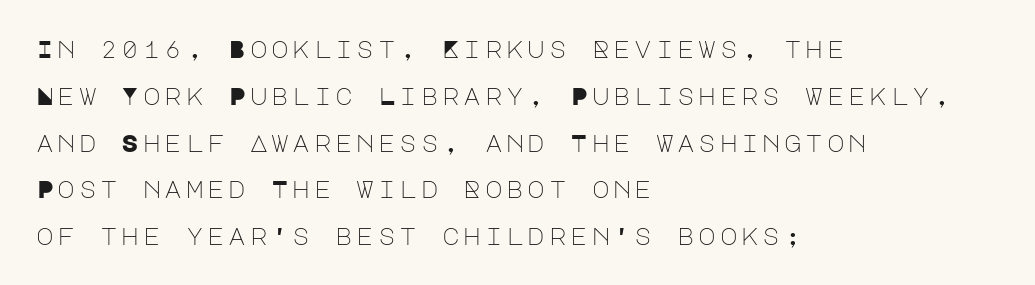
Vertical strokes here are truly vertical. Reading down the column, the eye jumps a long way to each next line. Horizontal alignment here is leftward, the default for most running prose. Ink coverage per letter is moderate at most. Unmarked baselines from the first word to the last.
